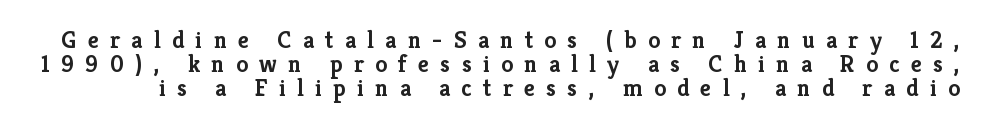
Q: Is the text bold? A: Yes.
Q: Is the text italic (slanted)? A: No, it is upright.
Q: Is the text underlined? A: No.
Q: Is the spacing between letters normal or unusually wide? A: Unusually wide.
Q: Is the spacing between lines tight, normal or loose? A: Tight.
